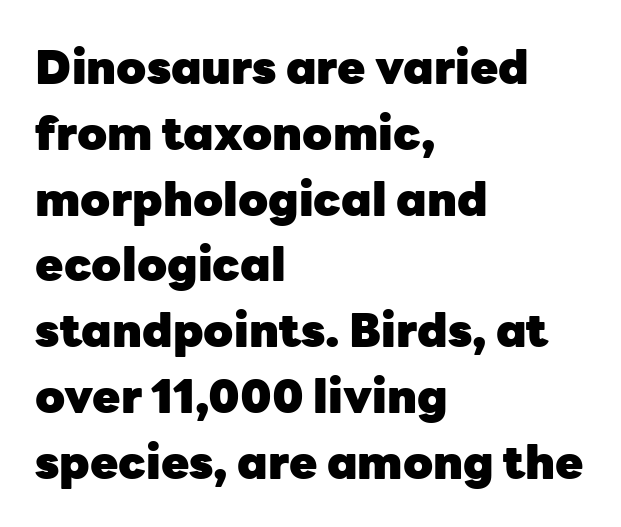
{"serif": "no", "italic": "no", "bold": "yes", "weight": "heavy", "width": "normal", "stroke_contrast": "low", "x_height": "medium", "monospaced": "no", "underline": "no", "align": "left", "line_spacing": "normal", "line_spacing_ratio": 1.43, "letter_spacing": "normal", "letter_spacing_em": 0.0, "glyph_px": 46}
